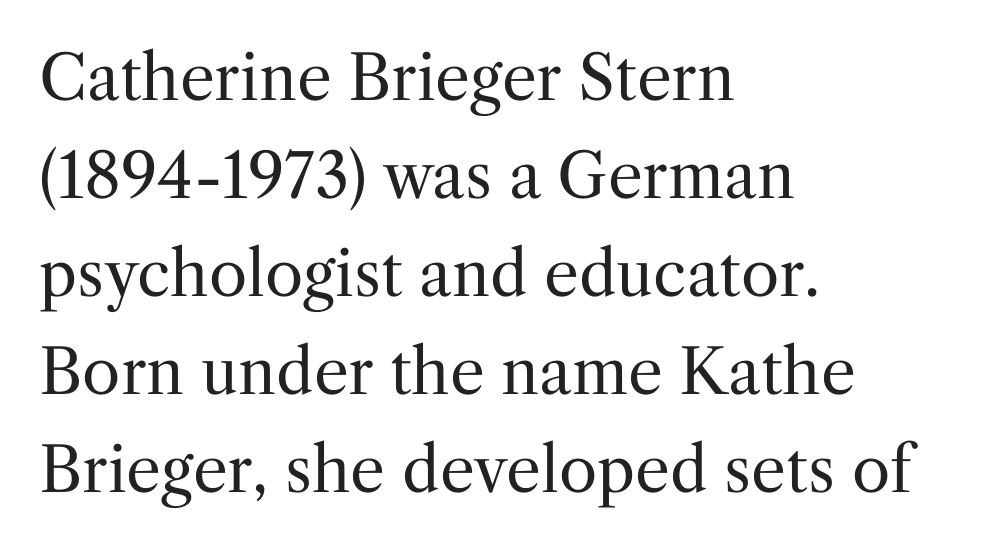
{"serif": "yes", "italic": "no", "bold": "no", "weight": "regular", "width": "normal", "stroke_contrast": "medium", "x_height": "medium", "monospaced": "no", "underline": "no", "align": "left", "line_spacing": "normal", "line_spacing_ratio": 1.58, "letter_spacing": "normal", "letter_spacing_em": 0.0, "glyph_px": 62}
